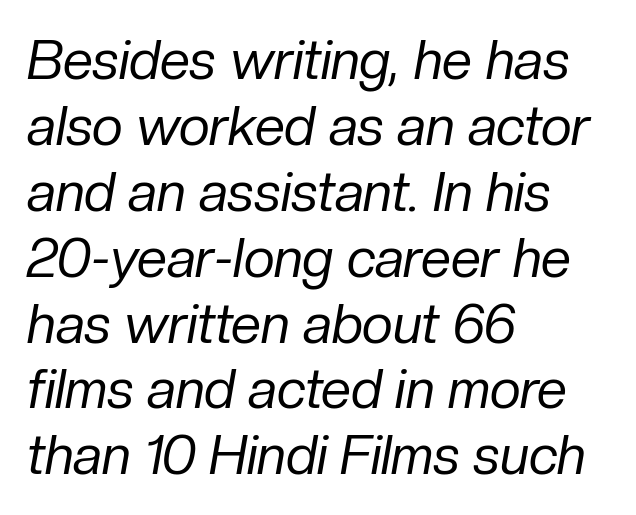
The face used here has a pronounced slope to its letters. The compositor pushed each line to the left boundary. Check the space under the baseline: it is left empty. A typesetter would call this zero additional tracking. Spacing verdict: proportional, widths tailored to each character.
